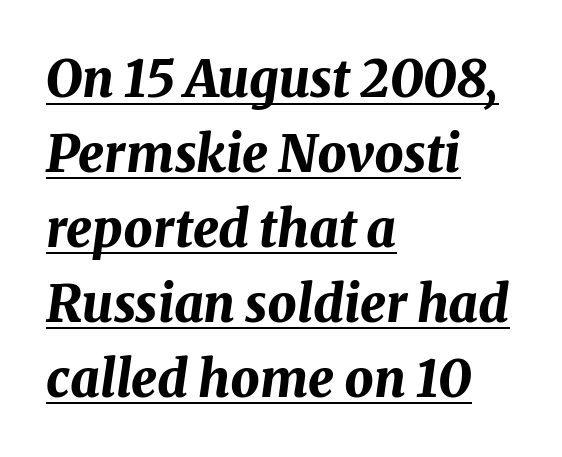
Q: Is the text bold? A: Yes.
Q: Is the text italic (slanted)? A: Yes, it leans right by about 8 degrees.
Q: Is the text underlined? A: Yes.
Q: How is the paragraph aligned? A: Left-aligned.
Q: Is the spacing between letters normal or unusually wide? A: Normal.
Q: Is the spacing between lines tight, normal or loose? A: Normal.
Q: Width (condensed, normal, or wide)? A: Normal.
Q: Stroke contrast? A: Medium.
Q: x-height? A: Medium.
Q: Monospaced? A: No.
